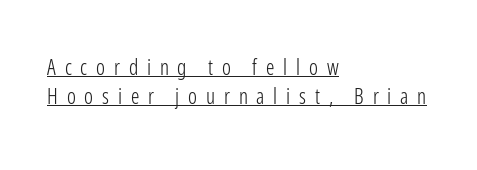
Q: Is the text bold? A: No.
Q: Is the text italic (slanted)? A: No, it is upright.
Q: Is the text underlined? A: Yes.
Q: How is the paragraph aligned? A: Left-aligned.
Q: Is the spacing between letters normal or unusually wide? A: Unusually wide.
Q: Is the spacing between lines tight, normal or loose? A: Normal.
